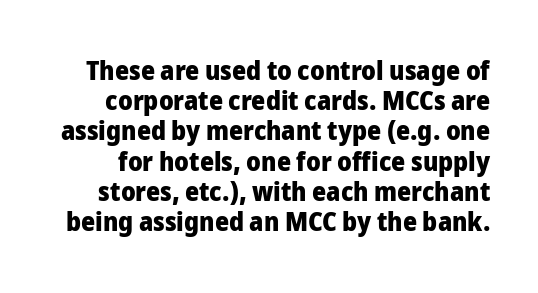
{"italic": "no", "bold": "yes", "underline": "no", "line_spacing": "tight", "line_spacing_ratio": 1.12, "letter_spacing": "normal", "letter_spacing_em": 0.0, "glyph_px": 27}
